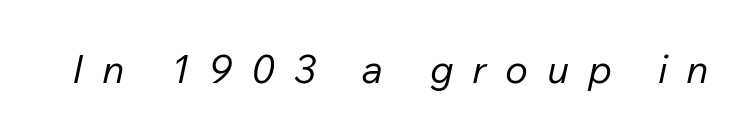
{"italic": "yes", "lean": "right", "slant_degrees": 12, "bold": "no", "weight": "regular", "width": "normal", "stroke_contrast": "low", "x_height": "medium", "monospaced": "no", "underline": "no", "letter_spacing": "wide", "letter_spacing_em": 0.48, "glyph_px": 39}
